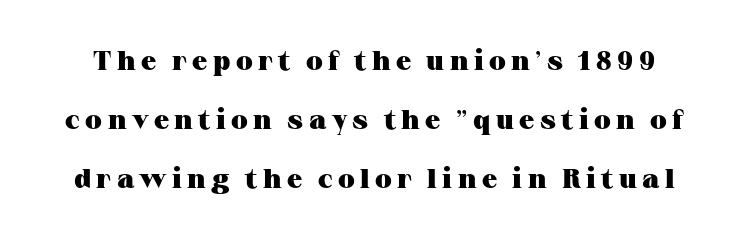
The image shows 27 px bold type, upright; set loose line spacing (2.18x), unusually wide letter spacing (+0.2 em), not underlined.
